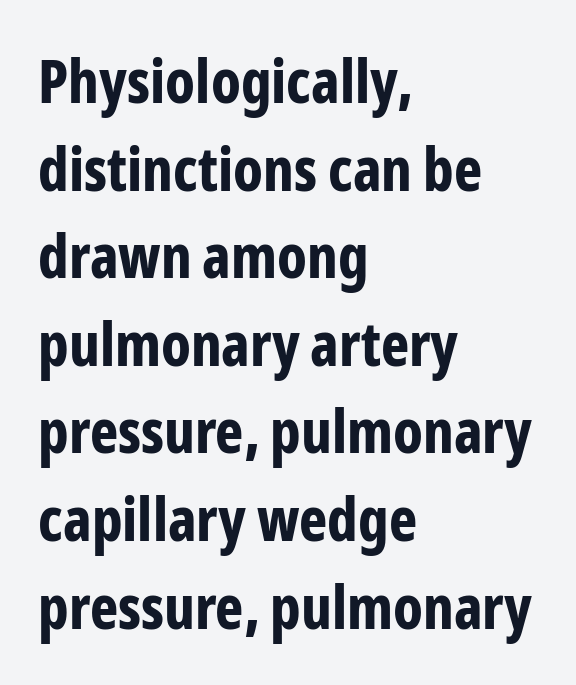
The image shows 60 px bold, condensed sans-serif type, upright; set left-aligned, normal line spacing (1.46x), normal letter spacing, not underlined; low stroke contrast and a medium x-height.
